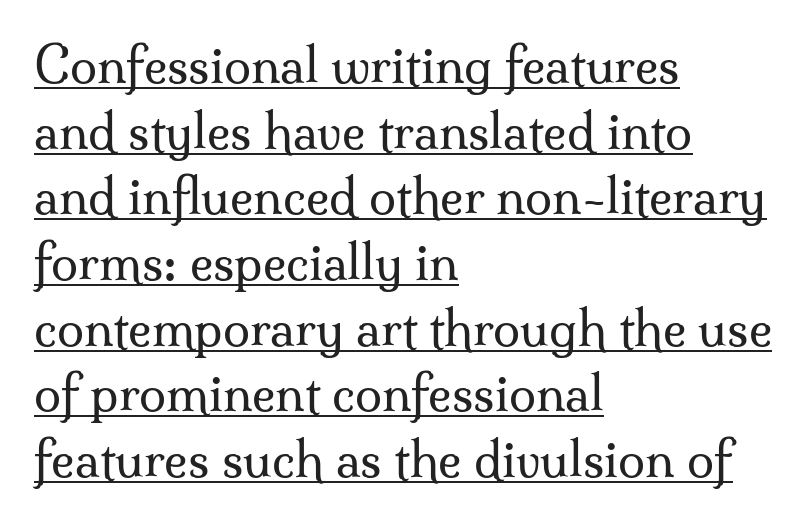
{"serif": "yes", "italic": "no", "bold": "no", "weight": "regular", "width": "normal", "stroke_contrast": "medium", "x_height": "small", "monospaced": "no", "underline": "yes", "align": "left", "line_spacing": "normal", "line_spacing_ratio": 1.34, "letter_spacing": "normal", "letter_spacing_em": 0.0, "glyph_px": 49}
